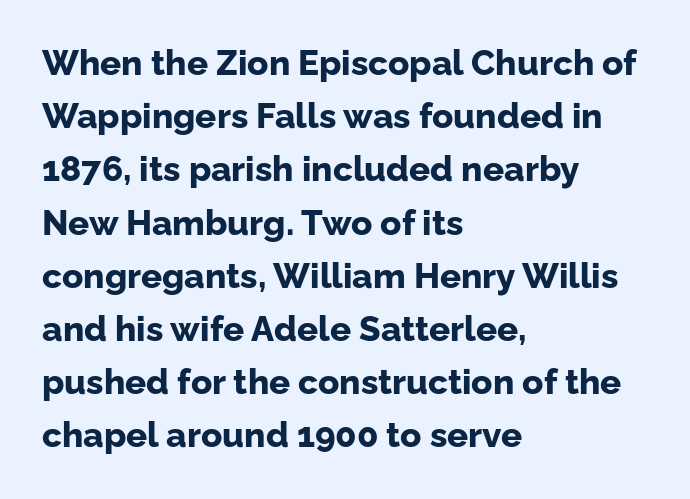
The image shows 35 px bold sans-serif type, upright; set left-aligned, normal line spacing (1.52x), normal letter spacing, not underlined; low stroke contrast and a medium x-height.
